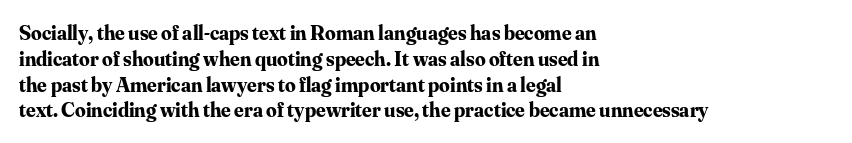
Q: Is the text bold? A: Yes.
Q: Is the text italic (slanted)? A: No, it is upright.
Q: Is the text underlined? A: No.
Q: How is the paragraph aligned? A: Left-aligned.
Q: Is the spacing between letters normal or unusually wide? A: Normal.
